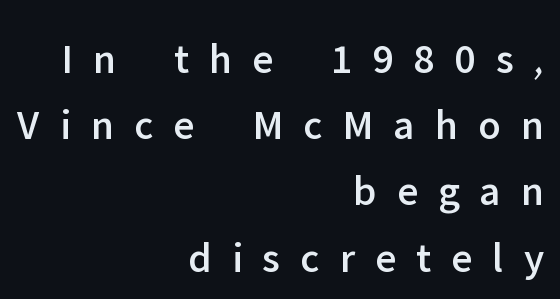
{"serif": "no", "italic": "no", "width": "normal", "stroke_contrast": "low", "x_height": "medium", "monospaced": "no", "underline": "no", "align": "right", "line_spacing": "normal", "line_spacing_ratio": 1.54, "letter_spacing": "wide", "letter_spacing_em": 0.47, "glyph_px": 43}
